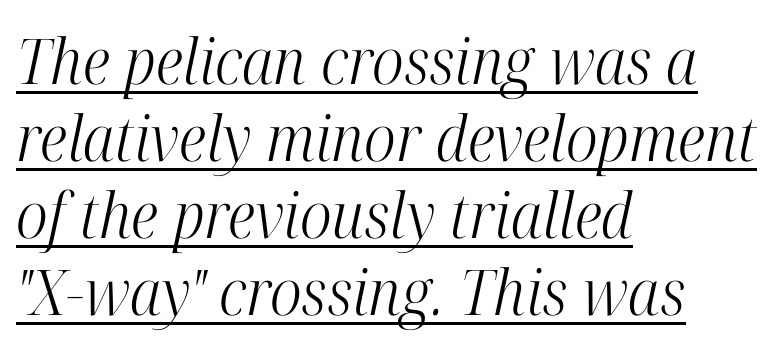
The image shows 63 px light, condensed serif type, italic (leaning right); set left-aligned, line spacing 1.22x, normal letter spacing, underlined; high stroke contrast and a medium x-height.
